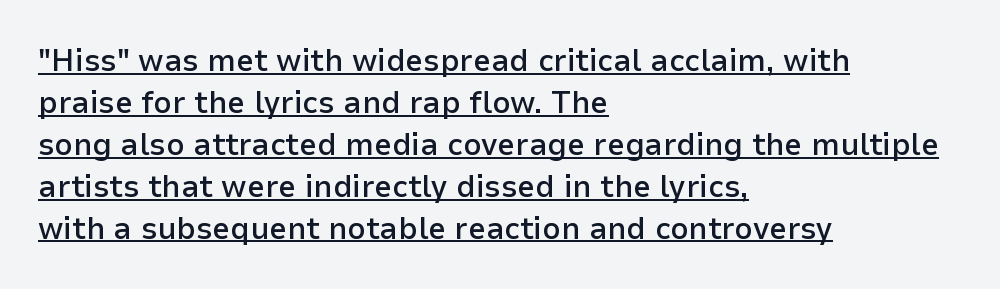
{"serif": "no", "italic": "no", "bold": "semi", "weight": "semibold", "width": "normal", "stroke_contrast": "low", "x_height": "medium", "monospaced": "no", "underline": "yes", "align": "left", "line_spacing": "normal", "line_spacing_ratio": 1.31, "letter_spacing": "normal", "letter_spacing_em": 0.0, "glyph_px": 32}
